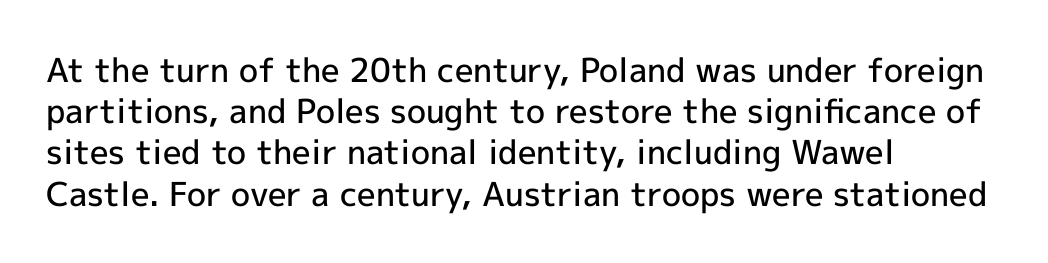
{"serif": "no", "italic": "no", "bold": "semi", "weight": "semibold", "width": "normal", "x_height": "medium", "monospaced": "no", "underline": "no", "align": "left", "line_spacing": "normal", "line_spacing_ratio": 1.25, "letter_spacing": "normal", "letter_spacing_em": 0.0, "glyph_px": 33}
